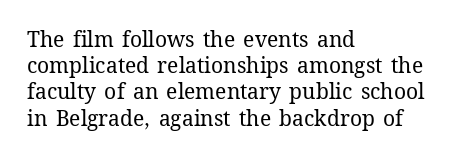
The image shows 21 px text type, upright; set left-aligned, normal line spacing (1.25x), normal letter spacing, not underlined.
